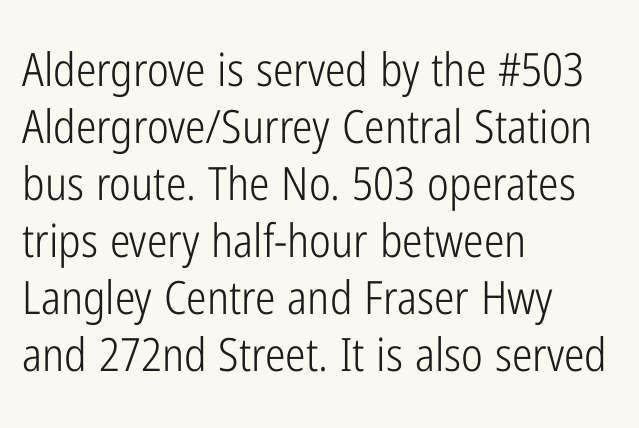
Is the type heavy? It reads as light-to-regular instead. Every stem runs plumb, perpendicular to the baseline. Caption: standard tracking, unaltered. The rendering shows plain stroke endings on the letterforms — a sans-serif design.
